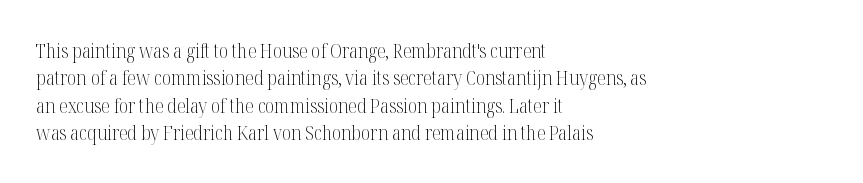
The image shows 20 px text type, upright; set left-aligned, normal line spacing (1.37x), normal letter spacing, not underlined.
